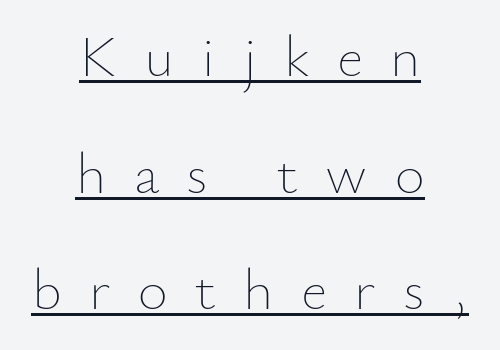
{"italic": "no", "bold": "no", "weight": "thin", "width": "normal", "stroke_contrast": "low", "x_height": "small", "monospaced": "no", "underline": "yes", "align": "center", "line_spacing": "loose", "line_spacing_ratio": 2.01, "letter_spacing": "wide", "letter_spacing_em": 0.47, "glyph_px": 58}
